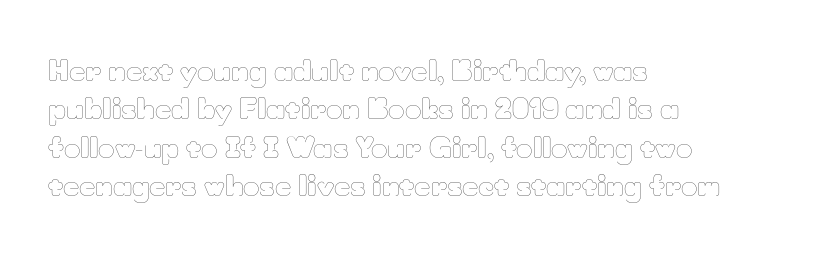
The image shows 28 px thin type, upright; set left-aligned, normal line spacing (1.37x), normal letter spacing, not underlined; low stroke contrast and a small x-height.
